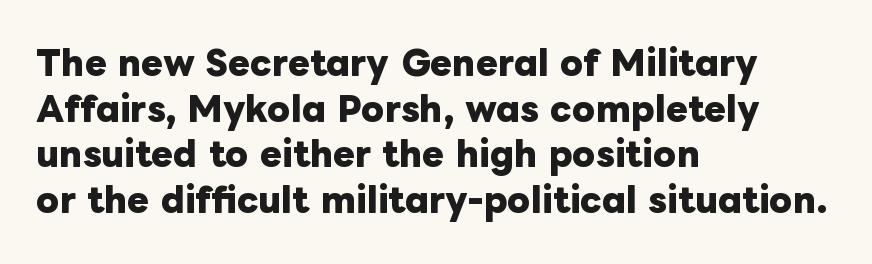
Q: Is the text bold? A: Yes.
Q: Is the text italic (slanted)? A: No, it is upright.
Q: Is the text underlined? A: No.
Q: How is the paragraph aligned? A: Left-aligned.
Q: Is the spacing between letters normal or unusually wide? A: Normal.
Q: Is the spacing between lines tight, normal or loose? A: Normal.
Q: Width (condensed, normal, or wide)? A: Normal.
Q: Stroke contrast? A: Low.
Q: x-height? A: Medium.
Q: Monospaced? A: No.
